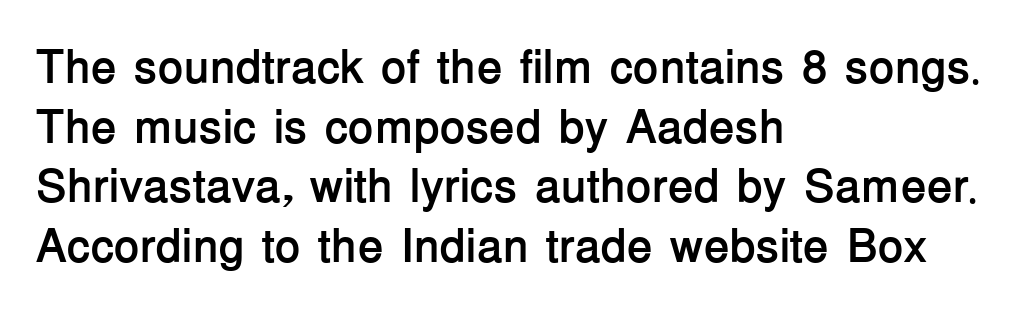
The image shows 47 px semibold sans-serif type, upright; set left-aligned, normal line spacing (1.27x), normal letter spacing, not underlined; low stroke contrast and a medium x-height.
